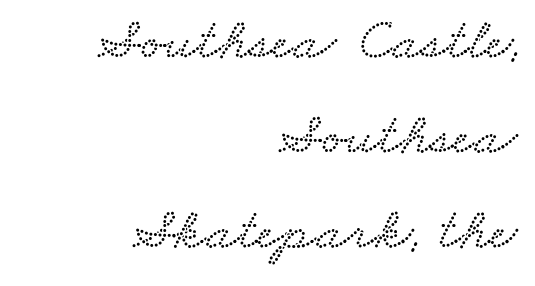
The image shows 58 px wide type; set right-aligned, normal line spacing (1.64x), normal letter spacing, not underlined; low stroke contrast and a small x-height.
